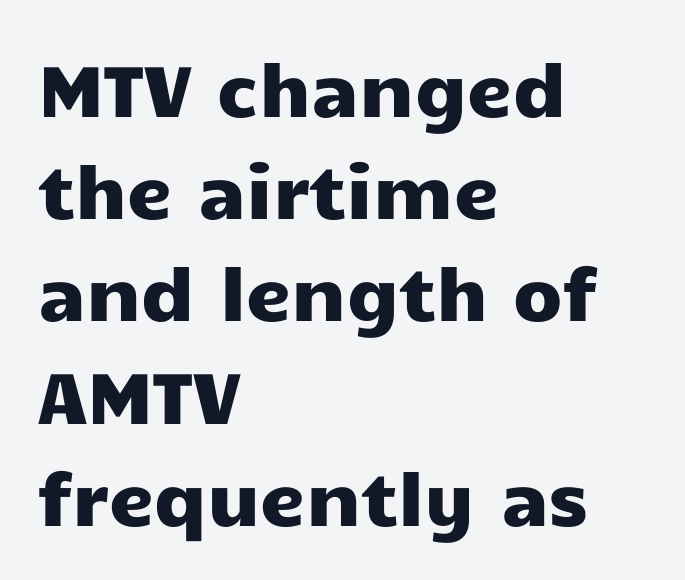
The image shows 72 px wide sans-serif type, upright; set left-aligned, normal line spacing (1.42x), normal letter spacing, not underlined; low stroke contrast and a medium x-height.
